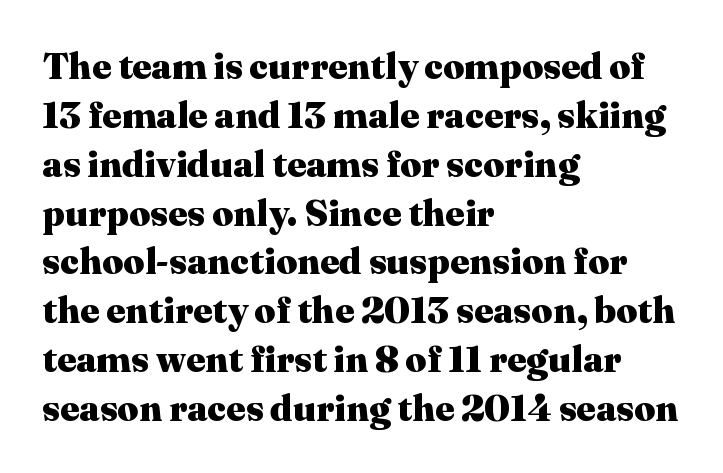
Leading: standard. The rendering uses a bold face; every stroke is thick and dark. Italic: no, the glyphs are upright roman. Looks like regular typesetting: each glyph gets only the width it needs. Nobody touched the tracking dial on this one. The typesetter chose a ragged-right arrangement here.
